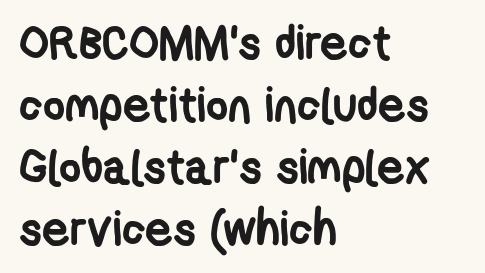
{"serif": "no", "bold": "yes", "weight": "semibold", "width": "condensed", "stroke_contrast": "low", "x_height": "medium", "monospaced": "no", "underline": "no", "align": "left", "line_spacing": "normal", "line_spacing_ratio": 1.29, "letter_spacing": "normal", "letter_spacing_em": 0.0, "glyph_px": 48}
